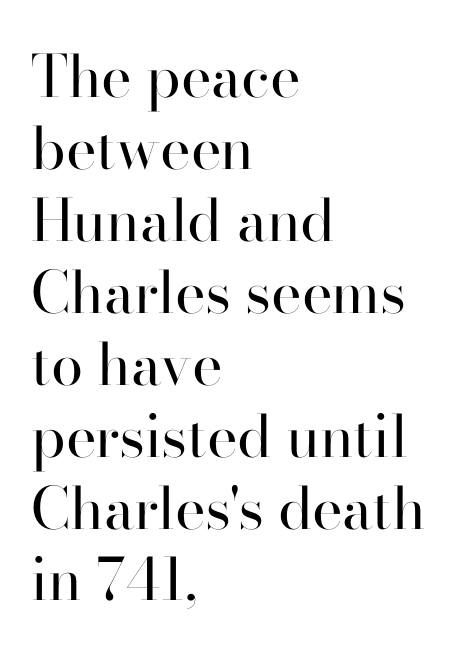
The image shows 58 px regular-weight serif type, upright; set left-aligned, line spacing 1.24x, normal letter spacing, not underlined; high stroke contrast and a small x-height.
